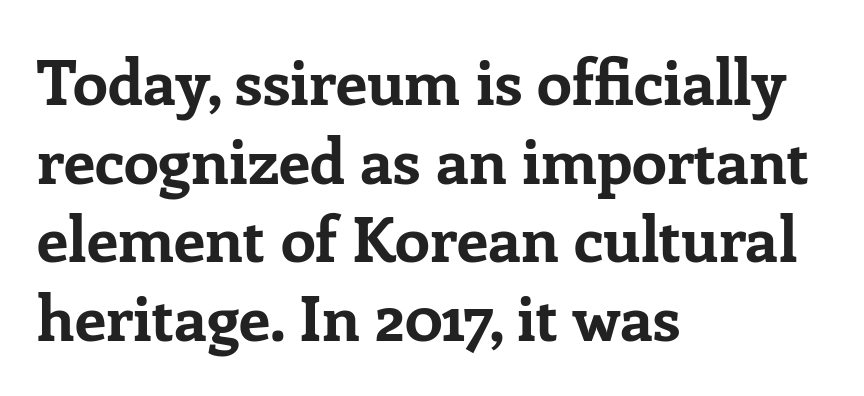
{"serif": "yes", "italic": "no", "bold": "yes", "weight": "bold", "width": "normal", "stroke_contrast": "low", "x_height": "medium", "monospaced": "no", "underline": "no", "align": "left", "line_spacing": "normal", "line_spacing_ratio": 1.25, "letter_spacing": "normal", "letter_spacing_em": 0.0, "glyph_px": 63}
